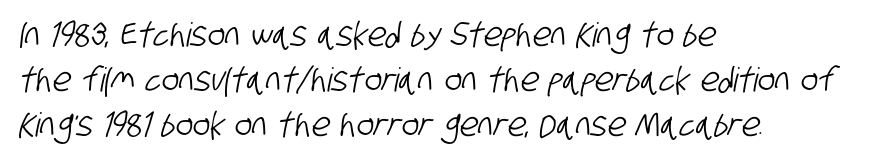
Q: Is the typeface a serif or a sans-serif typeface? A: Sans-serif.
Q: Is the text underlined? A: No.
Q: How is the paragraph aligned? A: Left-aligned.
Q: Is the spacing between letters normal or unusually wide? A: Normal.
Q: Is the spacing between lines tight, normal or loose? A: Normal.
Q: Width (condensed, normal, or wide)? A: Condensed.
Q: Stroke contrast? A: Low.
Q: x-height? A: Large.
Q: Monospaced? A: No.
